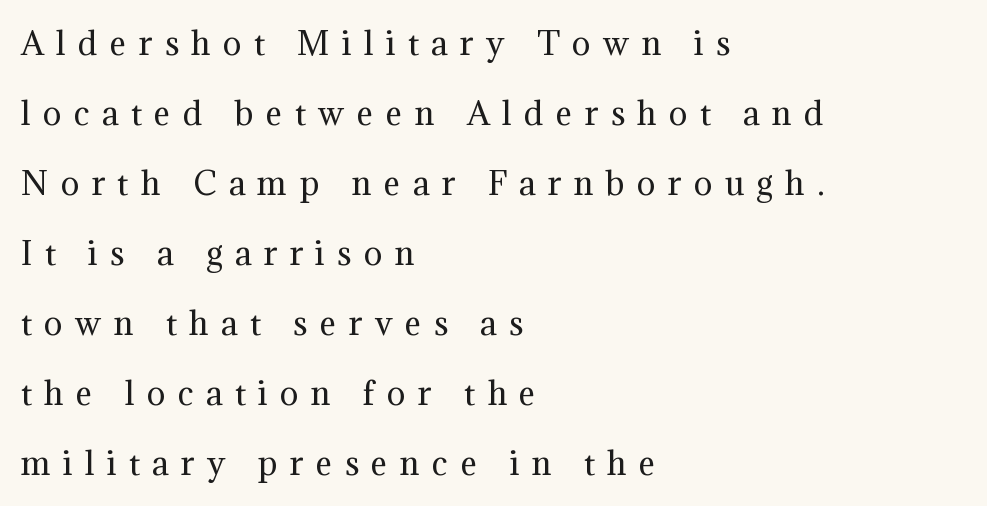
The image shows 31 px regular-weight serif type, upright; set left-aligned, loose line spacing (2.26x), unusually wide letter spacing (+0.4 em), not underlined; medium stroke contrast and a medium x-height.
